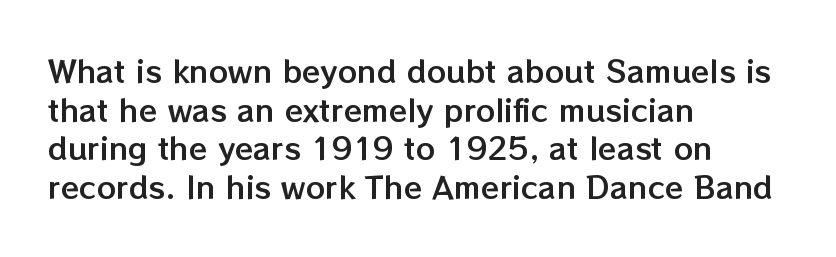
The image shows 30 px text type, upright; set left-aligned, normal line spacing (1.29x), normal letter spacing, not underlined; low stroke contrast and a medium x-height.
